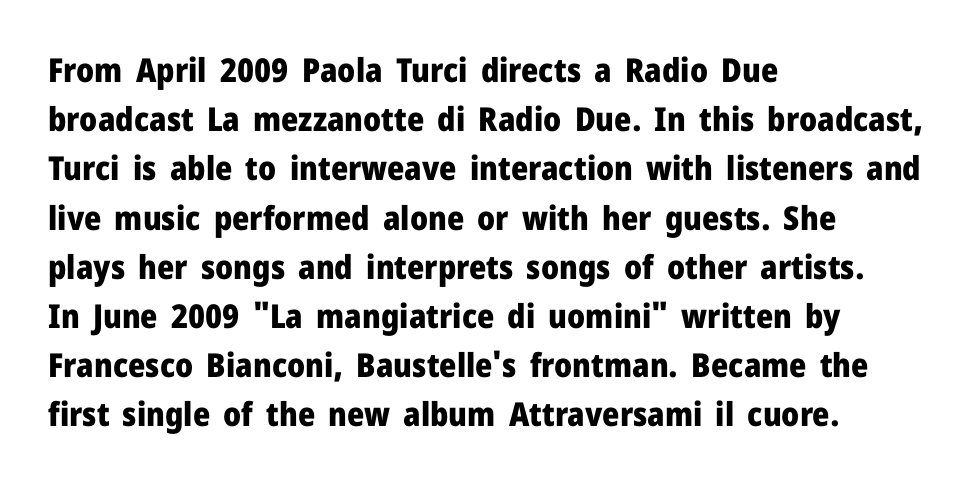
{"serif": "no", "italic": "no", "bold": "yes", "weight": "heavy", "width": "normal", "stroke_contrast": "low", "x_height": "medium", "monospaced": "no", "underline": "no", "align": "left", "line_spacing": "normal", "line_spacing_ratio": 1.49, "letter_spacing": "normal", "letter_spacing_em": 0.0, "glyph_px": 33}
